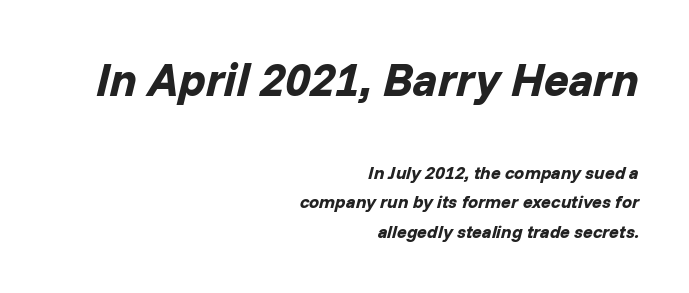
{"italic": "yes", "lean": "right", "slant_degrees": 14, "bold": "yes", "weight": "bold", "width": "normal", "stroke_contrast": "low", "x_height": "medium", "monospaced": "no", "underline": "no", "align": "right", "line_spacing": "normal", "line_spacing_ratio": 1.62, "letter_spacing": "normal", "letter_spacing_em": 0.0, "larger_block": "first", "size_ratio": 2.56, "glyph_px": 46}
